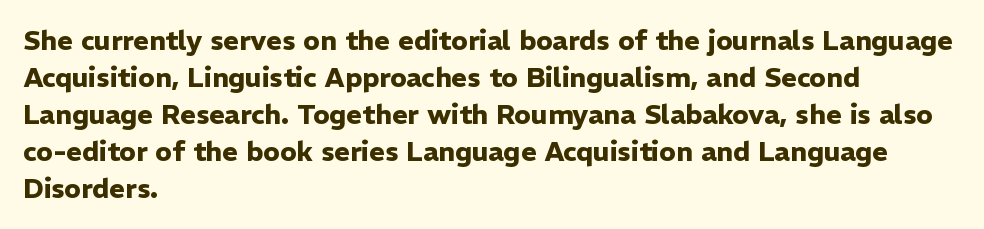
The image shows 27 px bold type, upright; set left-aligned, normal line spacing (1.37x), normal letter spacing, not underlined.
